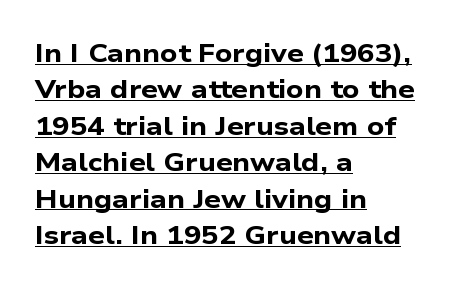
The image shows 26 px bold type; set left-aligned, normal line spacing (1.4x), normal letter spacing, underlined.
